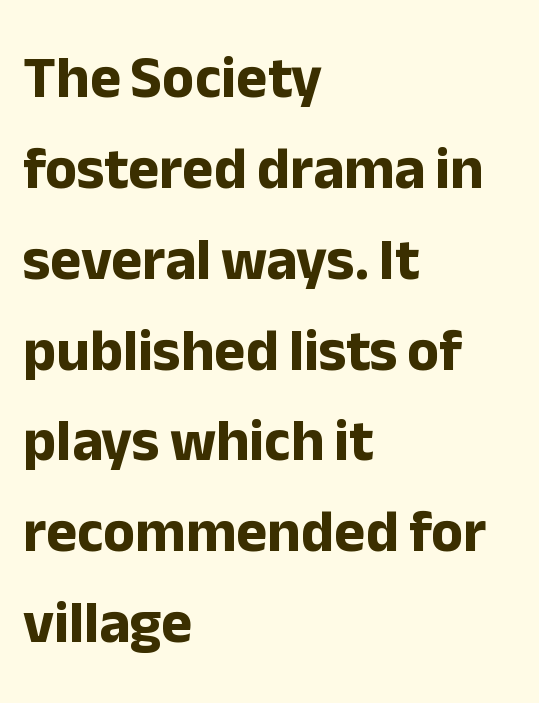
Q: Is the text bold? A: Yes.
Q: Is the text italic (slanted)? A: No, it is upright.
Q: Is the typeface a serif or a sans-serif typeface? A: Sans-serif.
Q: Is the text underlined? A: No.
Q: How is the paragraph aligned? A: Left-aligned.
Q: Is the spacing between letters normal or unusually wide? A: Normal.
Q: Is the spacing between lines tight, normal or loose? A: Normal.
Q: Width (condensed, normal, or wide)? A: Normal.
Q: Stroke contrast? A: Low.
Q: x-height? A: Medium.
Q: Monospaced? A: No.
